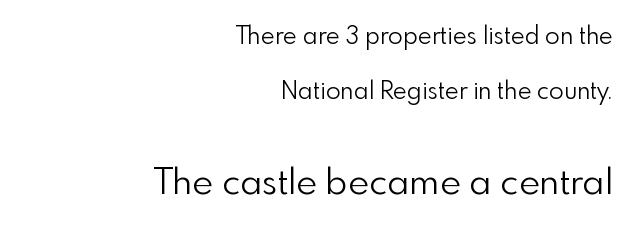
Q: Is the text bold? A: No.
Q: Is the text italic (slanted)? A: No, it is upright.
Q: Is the typeface a serif or a sans-serif typeface? A: Sans-serif.
Q: Is the text underlined? A: No.
Q: How is the paragraph aligned? A: Right-aligned.
Q: Is the spacing between letters normal or unusually wide? A: Normal.
Q: Is the spacing between lines tight, normal or loose? A: Loose.
Q: Which block of text is set in a larger size, the first (top) or the second (bottom)? A: The second (bottom) one.
Q: Width (condensed, normal, or wide)? A: Normal.
Q: x-height? A: Small.
Q: Monospaced? A: No.
